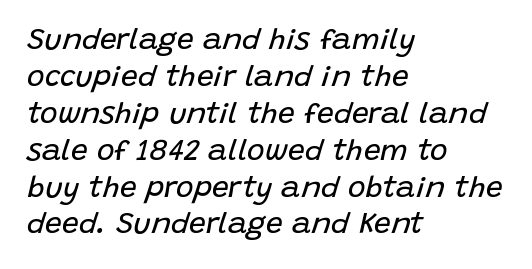
{"italic": "yes", "lean": "right", "slant_degrees": 15, "bold": "no", "weight": "regular", "width": "normal", "stroke_contrast": "low", "x_height": "large", "monospaced": "no", "underline": "no", "align": "left", "line_spacing_ratio": 1.23, "letter_spacing": "normal", "letter_spacing_em": 0.0, "glyph_px": 30}
